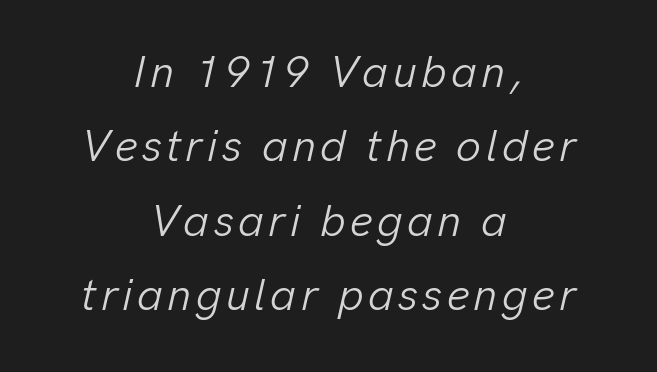
The image shows 44 px light type, italic (leaning right); set centered, normal line spacing (1.69x), not underlined; low stroke contrast and a medium x-height.
